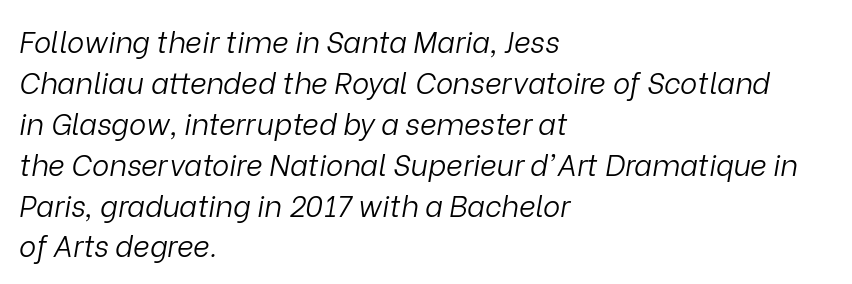
This is oblique type, the kind used for emphasis or titles. There is no visible air inserted between adjacent glyphs. These lines are set flush left with a ragged right edge. Anything drawn beneath the words? Only blank space. The rendering uses natural spacing where letterforms have individual widths.
